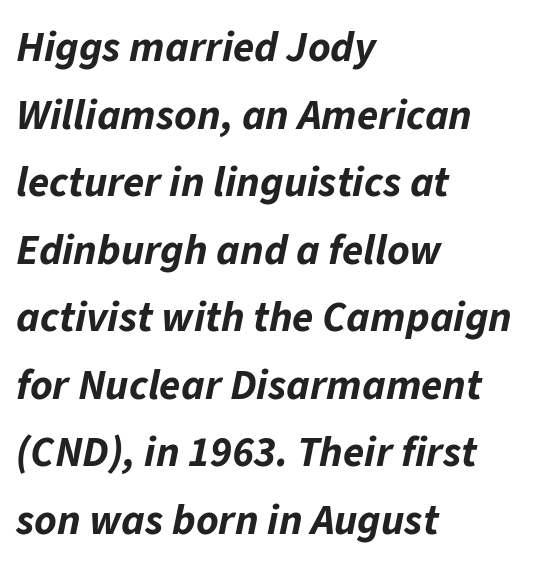
Q: Is the text bold? A: Yes.
Q: Is the text italic (slanted)? A: Yes, it leans right by about 11 degrees.
Q: Is the text underlined? A: No.
Q: How is the paragraph aligned? A: Left-aligned.
Q: Is the spacing between letters normal or unusually wide? A: Normal.
Q: Is the spacing between lines tight, normal or loose? A: Normal.
Q: Width (condensed, normal, or wide)? A: Normal.
Q: Stroke contrast? A: Low.
Q: x-height? A: Medium.
Q: Monospaced? A: No.
